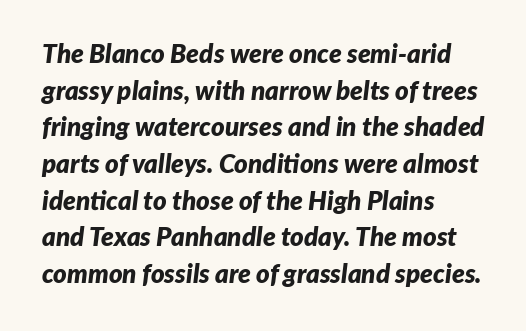
{"italic": "yes", "lean": "right", "slant_degrees": 7, "bold": "yes", "underline": "no", "align": "left", "line_spacing": "normal", "line_spacing_ratio": 1.41, "letter_spacing": "normal", "letter_spacing_em": 0.0, "glyph_px": 26}
